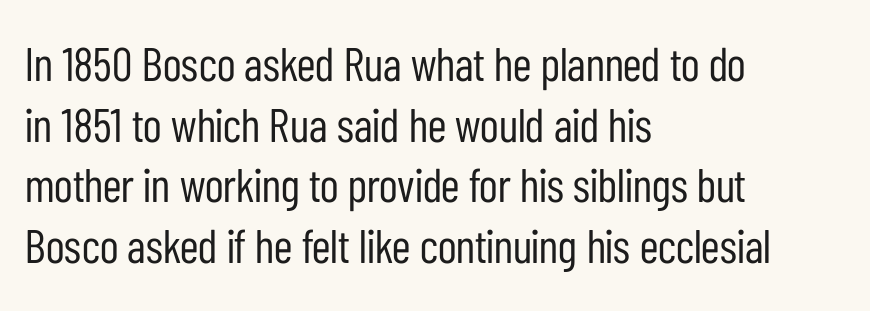
{"serif": "no", "italic": "no", "bold": "no", "weight": "regular", "width": "condensed", "stroke_contrast": "low", "x_height": "medium", "monospaced": "no", "underline": "no", "align": "left", "line_spacing": "normal", "line_spacing_ratio": 1.29, "letter_spacing": "normal", "letter_spacing_em": 0.0, "glyph_px": 47}
